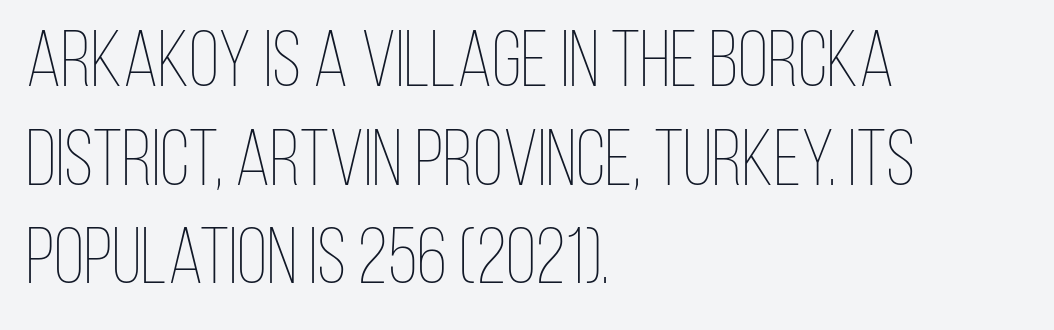
Q: Is the text bold? A: No.
Q: Is the text italic (slanted)? A: No, it is upright.
Q: Is the text underlined? A: No.
Q: How is the paragraph aligned? A: Left-aligned.
Q: Is the spacing between letters normal or unusually wide? A: Normal.
Q: Is the spacing between lines tight, normal or loose? A: Normal.
Q: Width (condensed, normal, or wide)? A: Condensed.
Q: Stroke contrast? A: Low.
Q: x-height? A: Large.
Q: Monospaced? A: No.
